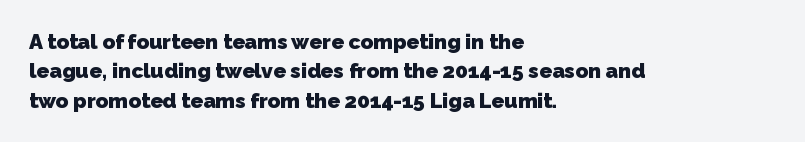
Q: Is the text bold? A: Yes.
Q: Is the text underlined? A: No.
Q: How is the paragraph aligned? A: Left-aligned.
Q: Is the spacing between letters normal or unusually wide? A: Normal.
Q: Is the spacing between lines tight, normal or loose? A: Normal.
